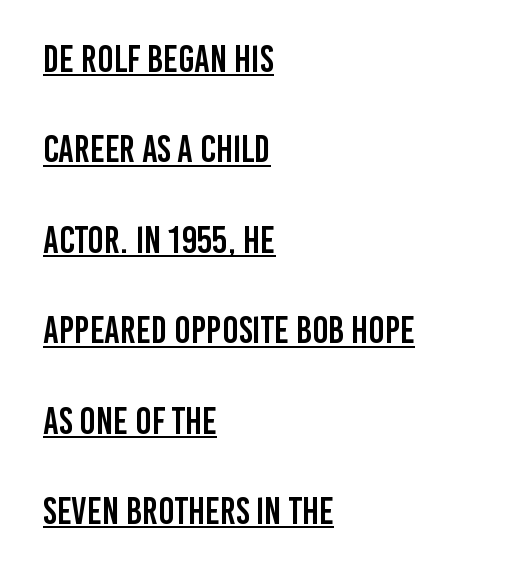
Q: Is the text italic (slanted)? A: No, it is upright.
Q: Is the typeface a serif or a sans-serif typeface? A: Sans-serif.
Q: Is the text underlined? A: Yes.
Q: How is the paragraph aligned? A: Left-aligned.
Q: Is the spacing between letters normal or unusually wide? A: Normal.
Q: Is the spacing between lines tight, normal or loose? A: Loose.
Q: Width (condensed, normal, or wide)? A: Condensed.
Q: Stroke contrast? A: Low.
Q: x-height? A: Large.
Q: Monospaced? A: No.
